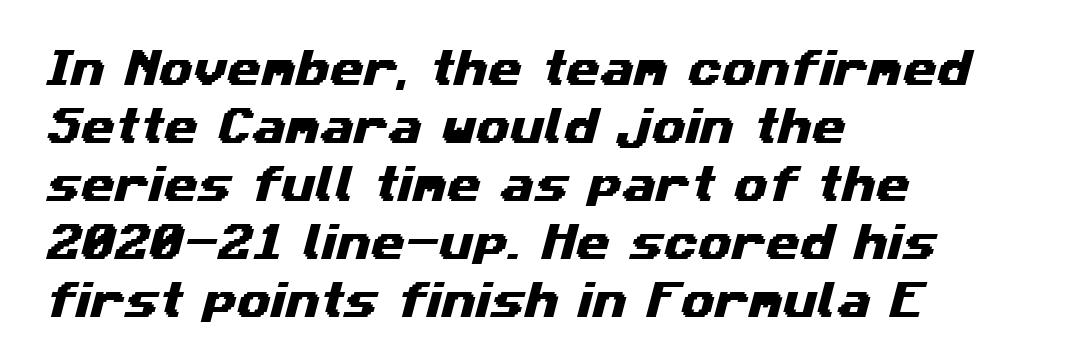
{"serif": "no", "width": "wide", "stroke_contrast": "medium", "x_height": "medium", "monospaced": "no", "underline": "no", "align": "left", "line_spacing": "normal", "line_spacing_ratio": 1.49, "letter_spacing": "normal", "letter_spacing_em": 0.0, "glyph_px": 39}
